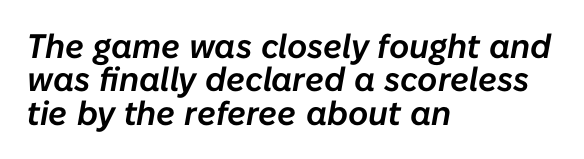
The image shows 34 px text type, italic (leaning right); set left-aligned, tight line spacing (0.98x), normal letter spacing, not underlined; low stroke contrast and a medium x-height.
